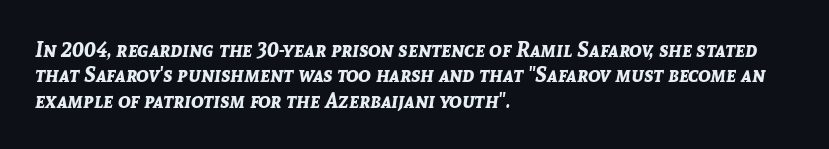
The letters are slanted; this is an italic face. Caption: standard tracking, unaltered. The baseline area is clear. Bold? Absolutely — the strokes are thick and heavy.
